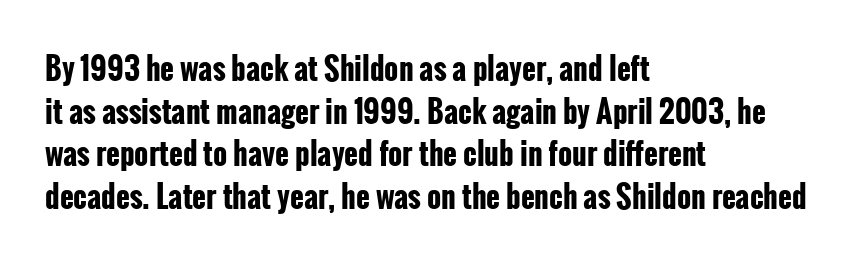
{"serif": "no", "italic": "no", "bold": "yes", "weight": "bold", "width": "condensed", "stroke_contrast": "low", "x_height": "medium", "monospaced": "no", "underline": "no", "align": "left", "line_spacing": "normal", "line_spacing_ratio": 1.42, "letter_spacing": "normal", "letter_spacing_em": 0.0, "glyph_px": 30}
